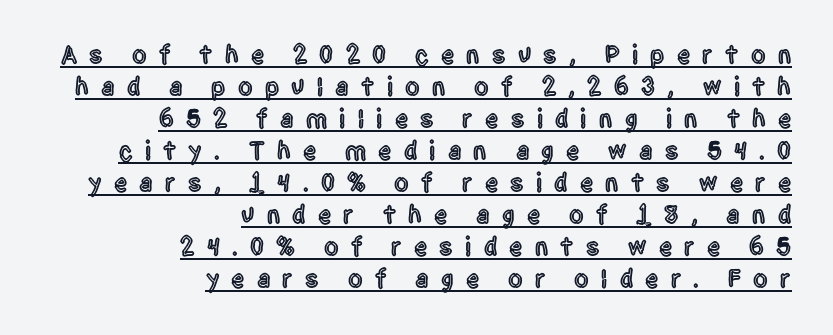
The image shows 26 px text type, upright; set right-aligned, line spacing 1.23x, unusually wide letter spacing (+0.47 em), underlined.
